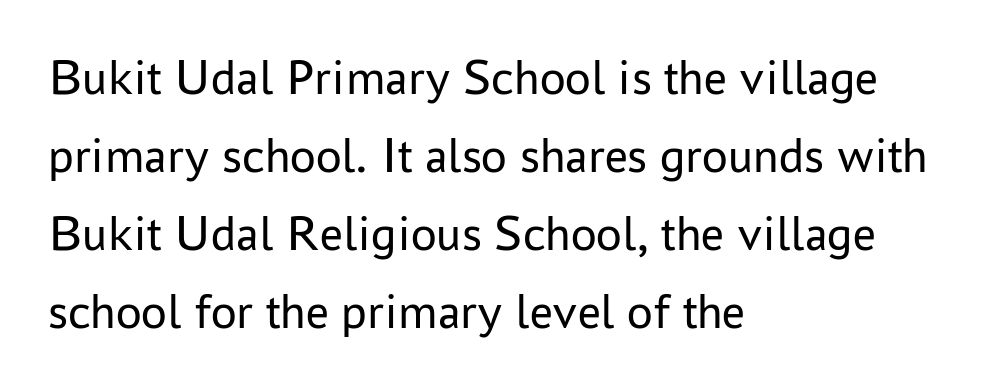
Stems and bowls with no extra thickness — not bold. Underline: absent. Where is the straight margin? On the left. The text was rendered using a sans face with plain stroke endings. Upright lettering throughout.
